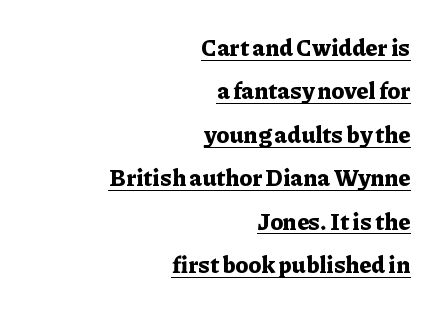
{"italic": "no", "bold": "yes", "underline": "yes", "align": "right", "line_spacing_ratio": 1.89, "letter_spacing": "normal", "letter_spacing_em": 0.0, "glyph_px": 23}
